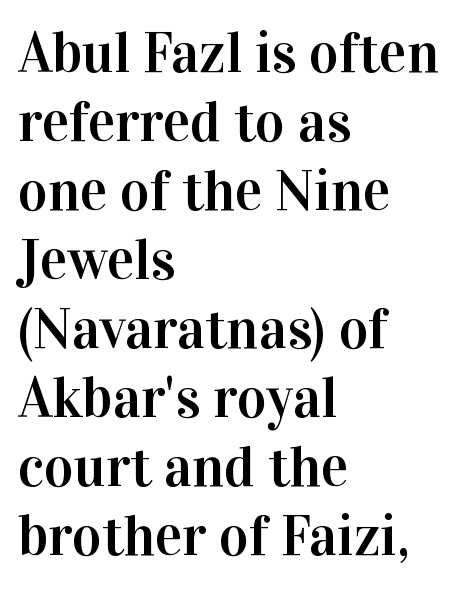
The image shows 57 px serif type, upright; set left-aligned, line spacing 1.21x, normal letter spacing, not underlined; high stroke contrast and a medium x-height.
